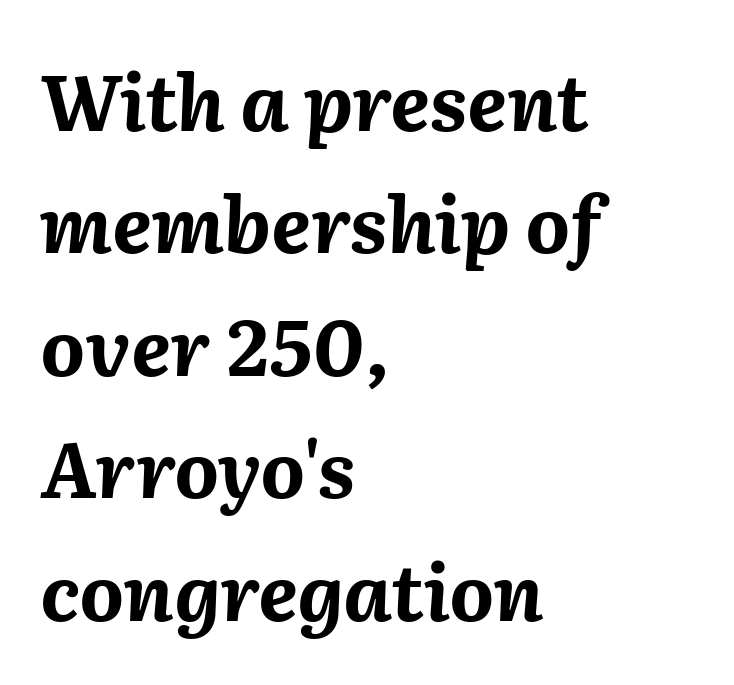
The image shows 77 px bold type, italic (leaning right); set left-aligned, normal line spacing (1.59x), normal letter spacing, not underlined; medium stroke contrast and a medium x-height.
